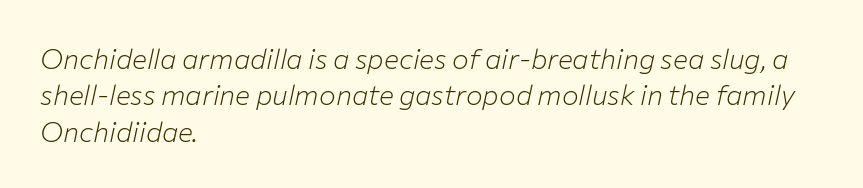
Q: Is the text bold? A: No.
Q: Is the text italic (slanted)? A: Yes, it leans right by about 12 degrees.
Q: Is the text underlined? A: No.
Q: How is the paragraph aligned? A: Left-aligned.
Q: Is the spacing between letters normal or unusually wide? A: Normal.
Q: Is the spacing between lines tight, normal or loose? A: Normal.
Q: Width (condensed, normal, or wide)? A: Normal.
Q: Stroke contrast? A: Low.
Q: x-height? A: Medium.
Q: Monospaced? A: No.
